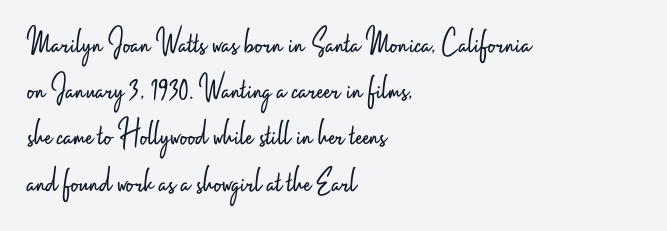
The image shows 37 px light, condensed sans-serif type; set left-aligned, normal line spacing (1.25x), normal letter spacing, not underlined; low stroke contrast and a small x-height.
